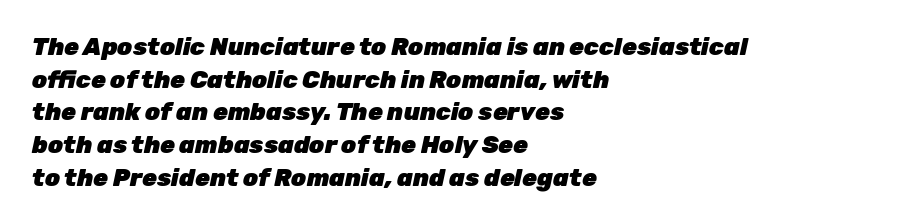
Q: Is the text bold? A: Yes.
Q: Is the text italic (slanted)? A: Yes, it leans right by about 12 degrees.
Q: Is the text underlined? A: No.
Q: How is the paragraph aligned? A: Left-aligned.
Q: Is the spacing between letters normal or unusually wide? A: Normal.
Q: Is the spacing between lines tight, normal or loose? A: Normal.
